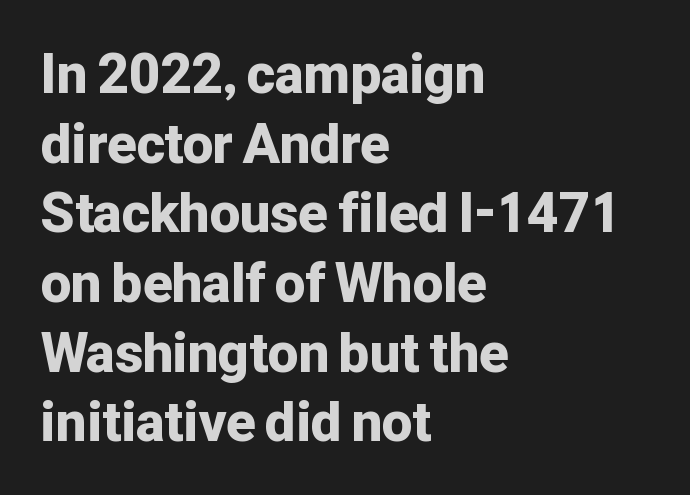
The image shows 54 px bold sans-serif type, upright; set left-aligned, normal line spacing (1.29x), normal letter spacing, not underlined; low stroke contrast and a medium x-height.
